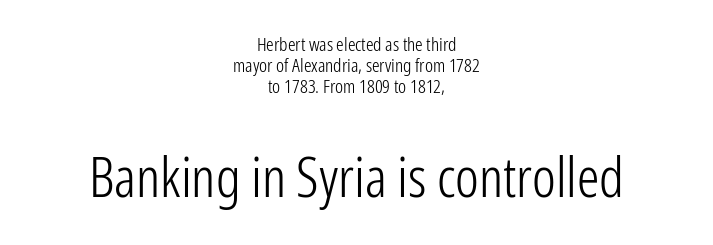
The image shows 56 px light, condensed sans-serif type, upright; set centered, tight line spacing (1.1x), normal letter spacing, not underlined; the second (bottom) block is 2.95x larger; low stroke contrast and a medium x-height.
